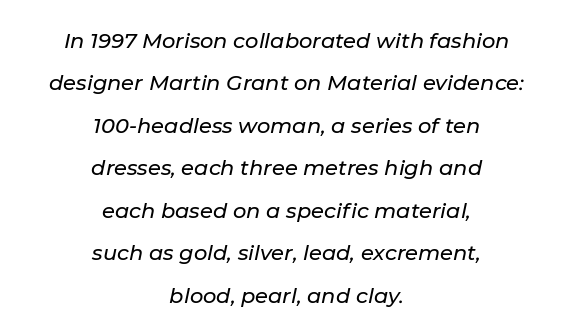
The whole block is typeset with a tilt. A student would call this center alignment; a typographer would say set centered. Each word holds together tightly as a unit, with standard inter-letter gaps. Baseline-to-baseline distance is far greater than the letter height.
